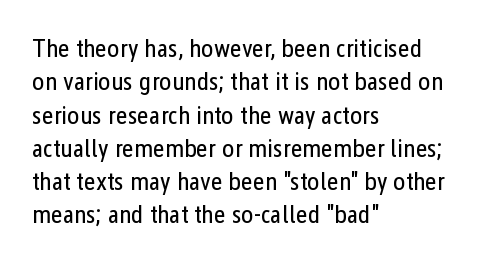
Compared with typical paragraphs, the rows here are spaced about the same. The letters stand straight up with perfectly vertical stems. Short and long lines alike share a common starting point at left. Is the stroke heavy? The answer is a plain regular-or-lighter. In terms of letterspacing, this is plain default setting. Just letters on the line, the space beneath them empty.
